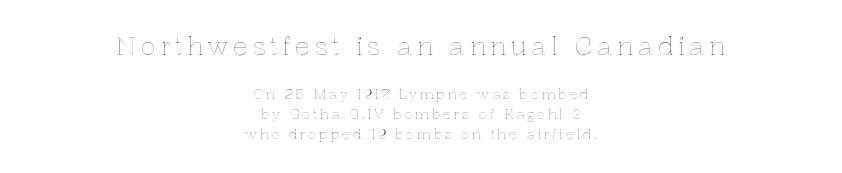
The image shows 25 px text type, upright; set centered, normal line spacing (1.44x), not underlined; the first (top) block is 1.79x larger.
